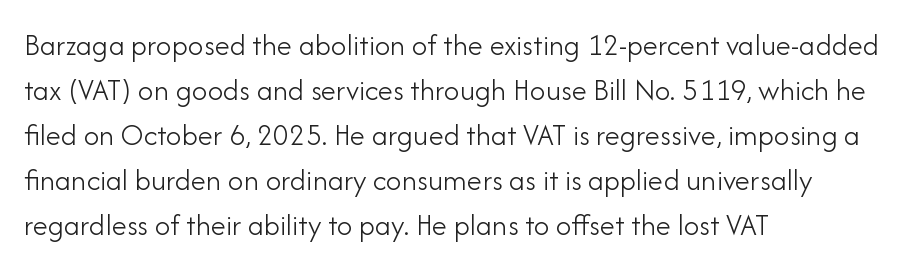
{"serif": "no", "italic": "no", "bold": "no", "weight": "light", "width": "normal", "stroke_contrast": "low", "x_height": "small", "monospaced": "no", "underline": "no", "align": "left", "line_spacing": "normal", "line_spacing_ratio": 1.45, "letter_spacing": "normal", "letter_spacing_em": 0.0, "glyph_px": 31}
